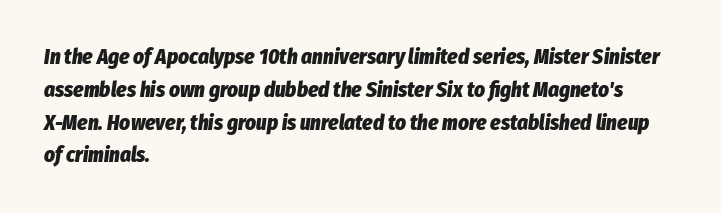
The image shows 21 px bold type, italic (leaning right); set left-aligned, normal line spacing (1.56x), normal letter spacing, not underlined.
